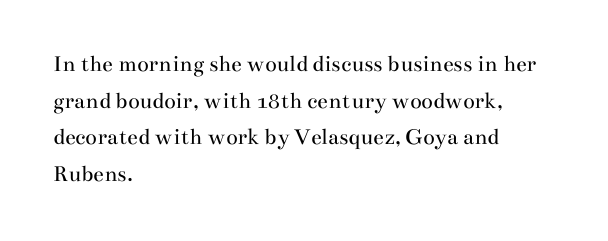
Standard letterfit; no display-style spreading of the glyphs. No chunkiness to these letters — they're not bold. This is roman type, the default non-slanted kind. Does the copy run flush right? No — it runs flush left.
